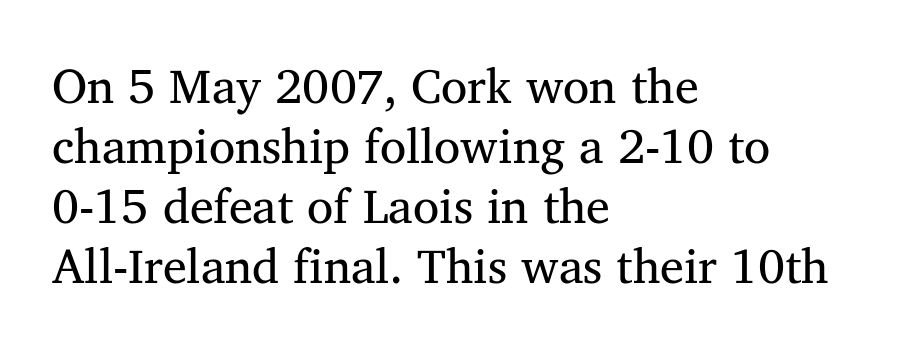
The image shows 48 px regular-weight serif type, upright; set left-aligned, normal line spacing (1.25x), normal letter spacing, not underlined; medium stroke contrast and a medium x-height.
